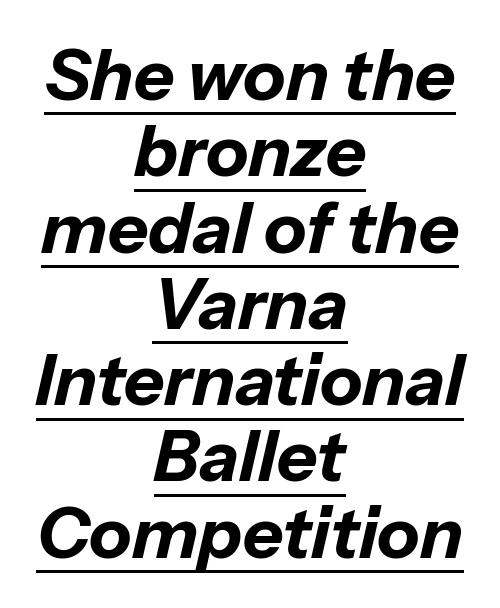
The image shows 70 px bold type, italic (leaning right); set centered, tight line spacing (1.09x), normal letter spacing, underlined; low stroke contrast and a medium x-height.
